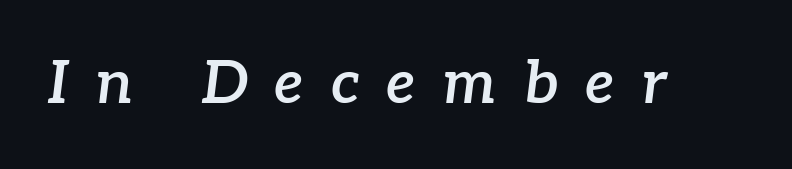
The image shows 60 px semibold serif type, italic (leaning right); set unusually wide letter spacing (+0.45 em), not underlined; low stroke contrast and a medium x-height.
